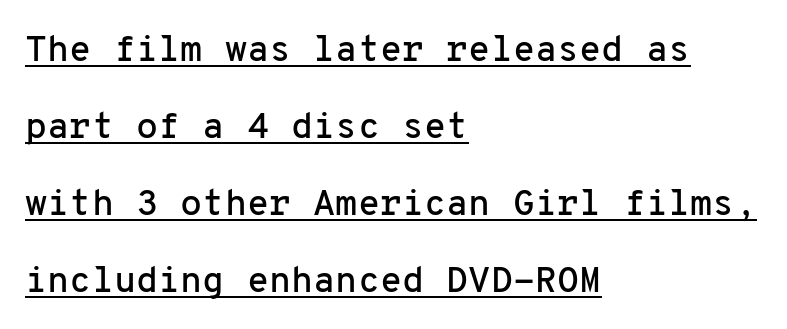
Reading down the column, the eye jumps a long way to each next line. Posture: vertical. Default kerning and tracking; the words read as compact shapes. A baseline rule has been typeset under these characters.
